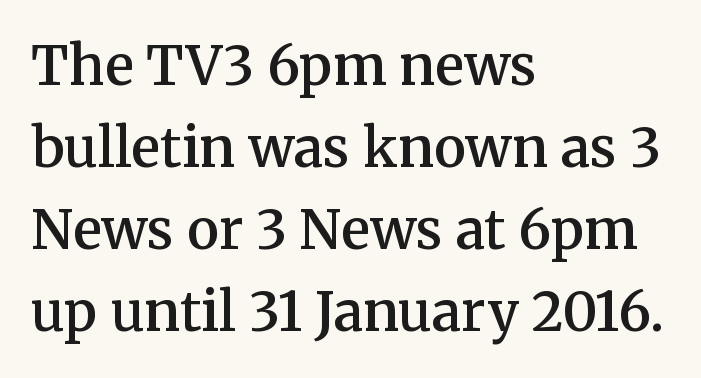
{"serif": "yes", "italic": "no", "bold": "semi", "weight": "semibold", "width": "normal", "stroke_contrast": "medium", "x_height": "medium", "monospaced": "no", "underline": "no", "align": "left", "line_spacing": "normal", "line_spacing_ratio": 1.52, "letter_spacing": "normal", "letter_spacing_em": 0.0, "glyph_px": 54}
